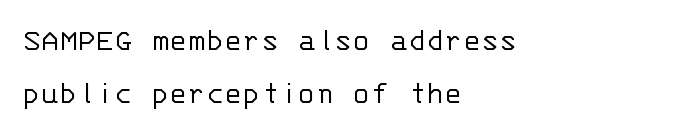
{"serif": "no", "italic": "no", "bold": "no", "weight": "light", "width": "normal", "stroke_contrast": "low", "x_height": "large", "monospaced": "yes", "underline": "no", "align": "left", "line_spacing": "normal", "line_spacing_ratio": 1.57, "letter_spacing": "normal", "letter_spacing_em": 0.0, "glyph_px": 34}
